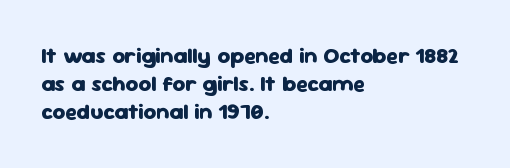
The passage is arranged the way most books set body copy — flush left. No word sits above an underline. Nobody touched the tracking dial on this one. Stroke thickness is high; the sample reads as a true bold.
